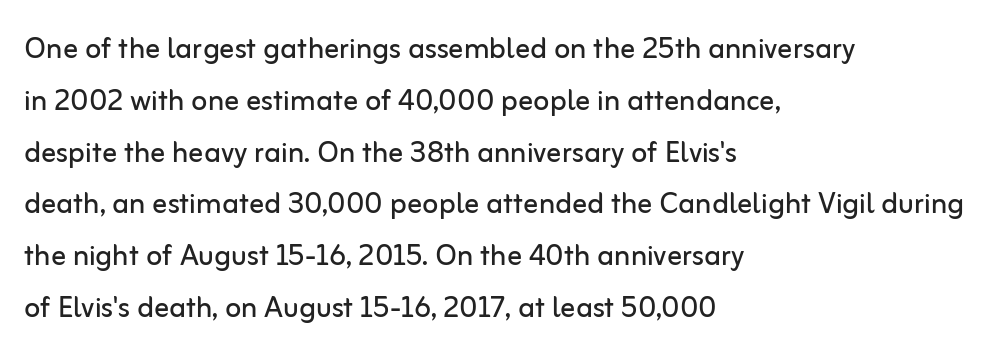
{"serif": "no", "italic": "no", "bold": "no", "weight": "regular", "width": "normal", "stroke_contrast": "low", "x_height": "medium", "monospaced": "no", "underline": "no", "align": "left", "line_spacing": "normal", "line_spacing_ratio": 1.4, "letter_spacing": "normal", "letter_spacing_em": 0.0, "glyph_px": 37}
